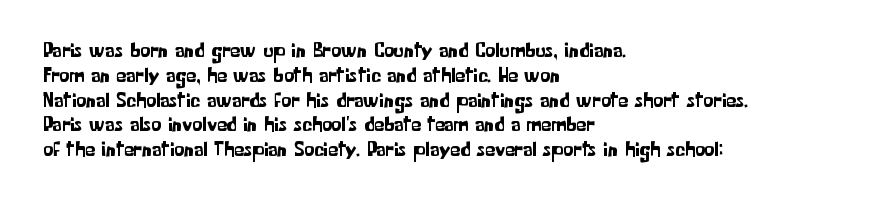
{"italic": "no", "underline": "no", "align": "left", "line_spacing_ratio": 1.24, "letter_spacing": "normal", "letter_spacing_em": 0.0, "glyph_px": 20}
